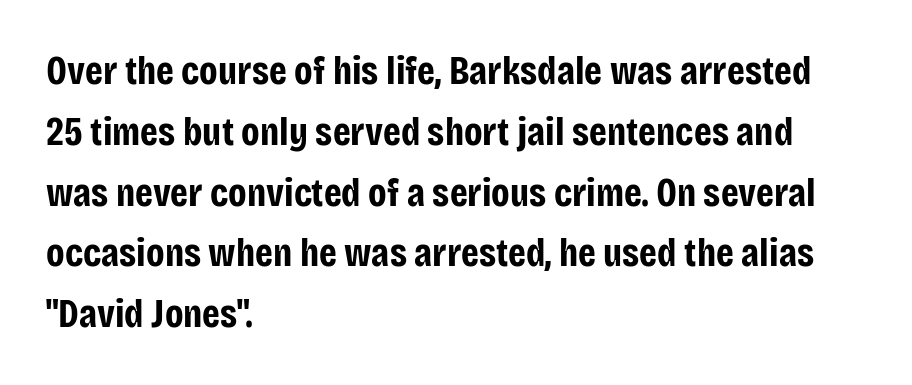
{"serif": "no", "italic": "no", "bold": "yes", "weight": "bold", "width": "condensed", "stroke_contrast": "low", "x_height": "large", "monospaced": "no", "underline": "no", "align": "left", "line_spacing": "normal", "line_spacing_ratio": 1.52, "letter_spacing": "normal", "letter_spacing_em": 0.0, "glyph_px": 40}
